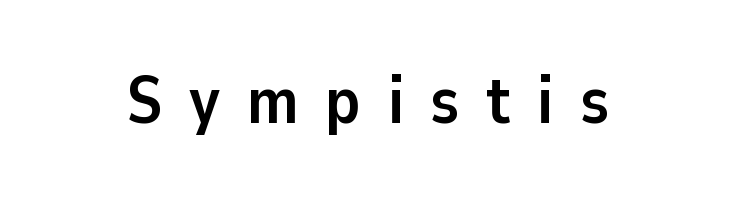
The image shows 67 px semibold sans-serif type, upright; set unusually wide letter spacing (+0.4 em), not underlined; low stroke contrast and a medium x-height.
